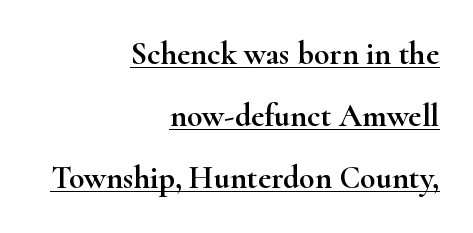
Q: Is the text italic (slanted)? A: No, it is upright.
Q: Is the typeface a serif or a sans-serif typeface? A: Serif.
Q: Is the text underlined? A: Yes.
Q: How is the paragraph aligned? A: Right-aligned.
Q: Is the spacing between letters normal or unusually wide? A: Normal.
Q: Is the spacing between lines tight, normal or loose? A: Loose.
Q: Width (condensed, normal, or wide)? A: Wide.
Q: Stroke contrast? A: High.
Q: x-height? A: Small.
Q: Monospaced? A: No.
